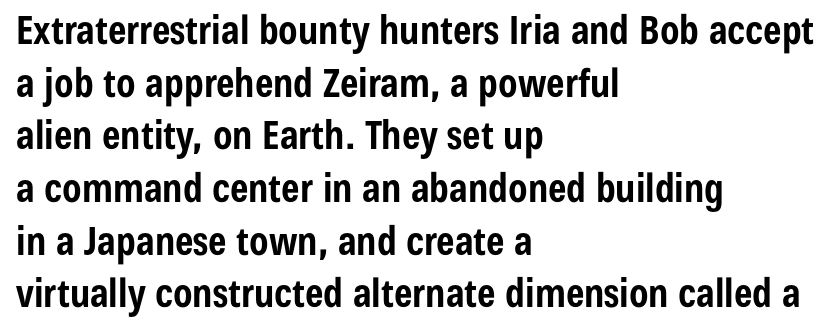
The image shows 39 px bold, condensed sans-serif type, upright; set left-aligned, normal line spacing (1.35x), normal letter spacing, not underlined; low stroke contrast and a medium x-height.
